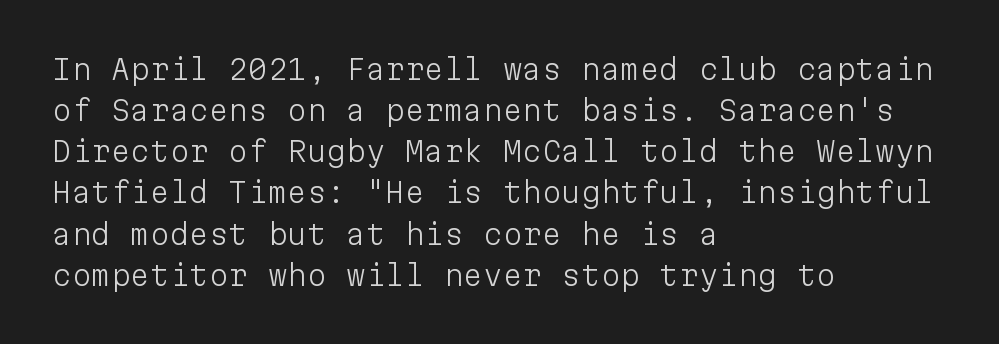
Q: Is the text bold? A: No.
Q: Is the text italic (slanted)? A: No, it is upright.
Q: Is the typeface a serif or a sans-serif typeface? A: Sans-serif.
Q: Is the text underlined? A: No.
Q: How is the paragraph aligned? A: Left-aligned.
Q: Is the spacing between letters normal or unusually wide? A: Normal.
Q: Is the spacing between lines tight, normal or loose? A: Normal.
Q: Width (condensed, normal, or wide)? A: Normal.
Q: Stroke contrast? A: Low.
Q: x-height? A: Medium.
Q: Monospaced? A: Yes.
